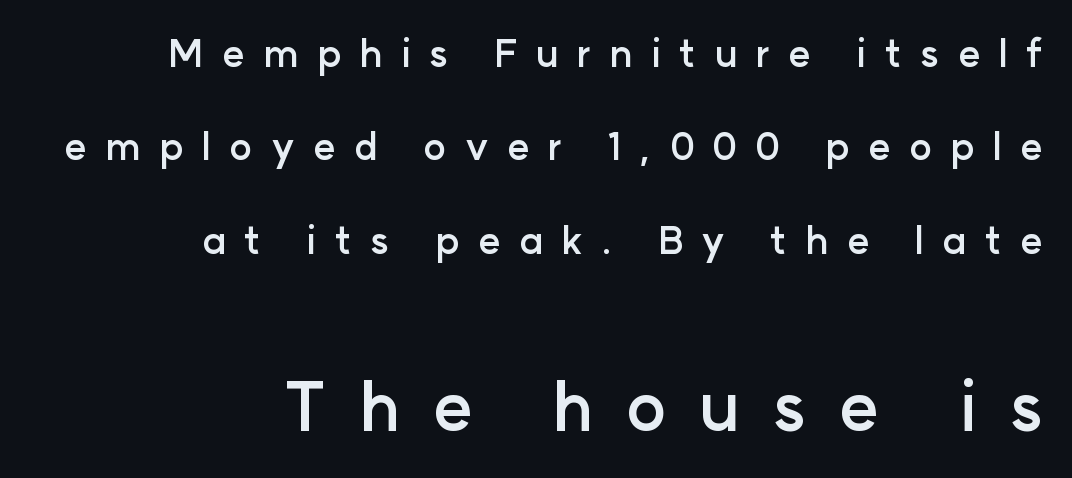
Caption: upper text group reduced, lower text group enlarged. Each row of text sits above clean, open space. The passage is arranged like a letterhead date or caption credit — flush right. Letterform terminals end flat and unadorned throughout the passage. The block of text is sparse from top to bottom, with ample space between rows.
